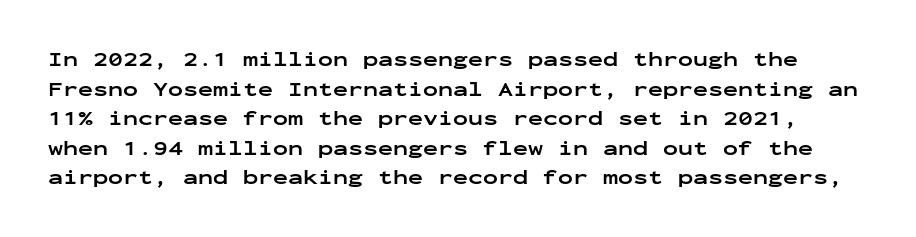
How are the letters spaced? Ordinarily, with no added tracking. Descenders hang freely into open space. A roman cut, with each character standing at attention. The typesetting leans heavy: a genuine bold. Reading down the column, the eye jumps a familiar distance to each next line.
